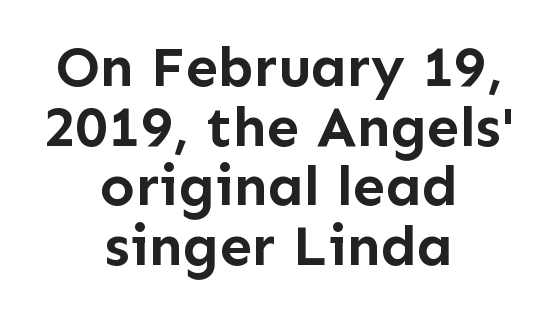
The image shows 58 px semibold sans-serif type, upright; set centered, tight line spacing (1.03x), normal letter spacing, not underlined; low stroke contrast and a medium x-height.
